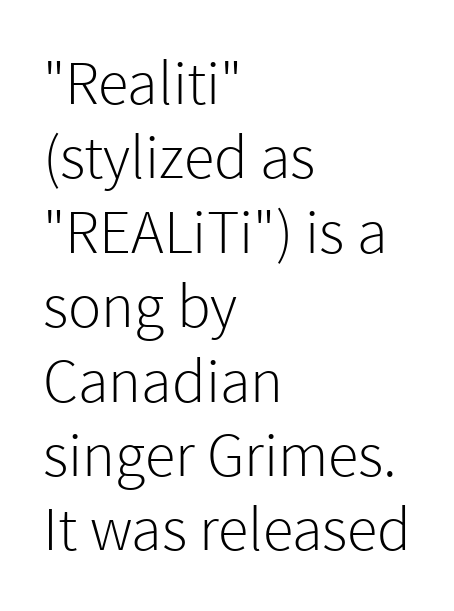
Q: Is the text bold? A: No.
Q: Is the text italic (slanted)? A: No, it is upright.
Q: Is the typeface a serif or a sans-serif typeface? A: Sans-serif.
Q: Is the text underlined? A: No.
Q: How is the paragraph aligned? A: Left-aligned.
Q: Is the spacing between letters normal or unusually wide? A: Normal.
Q: Width (condensed, normal, or wide)? A: Normal.
Q: x-height? A: Medium.
Q: Monospaced? A: No.
